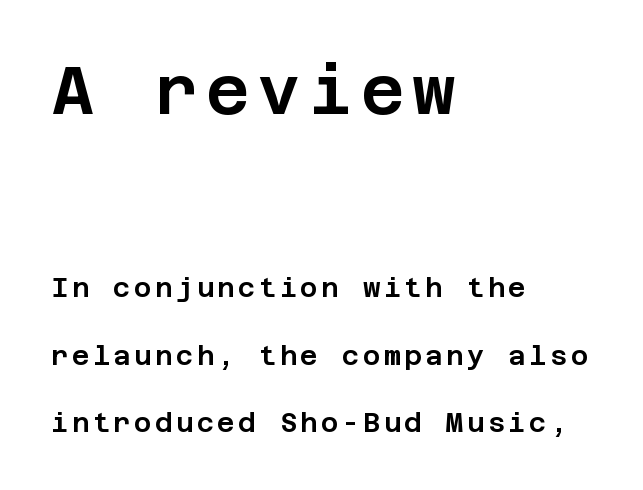
Q: Is the text italic (slanted)? A: No, it is upright.
Q: Is the typeface a serif or a sans-serif typeface? A: Sans-serif.
Q: Is the text underlined? A: No.
Q: How is the paragraph aligned? A: Left-aligned.
Q: Is the spacing between lines tight, normal or loose? A: Loose.
Q: Which block of text is set in a larger size, the first (top) or the second (bottom)? A: The first (top) one.
Q: Width (condensed, normal, or wide)? A: Normal.
Q: Stroke contrast? A: Low.
Q: x-height? A: Large.
